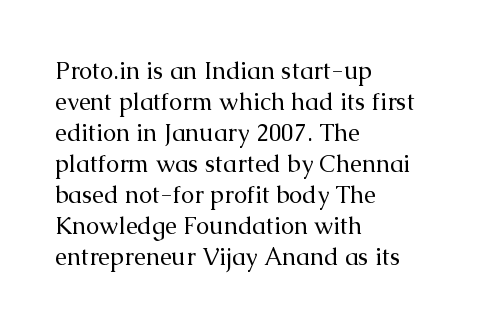
Q: Is the text bold? A: No.
Q: Is the text italic (slanted)? A: No, it is upright.
Q: Is the text underlined? A: No.
Q: How is the paragraph aligned? A: Left-aligned.
Q: Is the spacing between letters normal or unusually wide? A: Normal.
Q: Is the spacing between lines tight, normal or loose? A: Normal.
